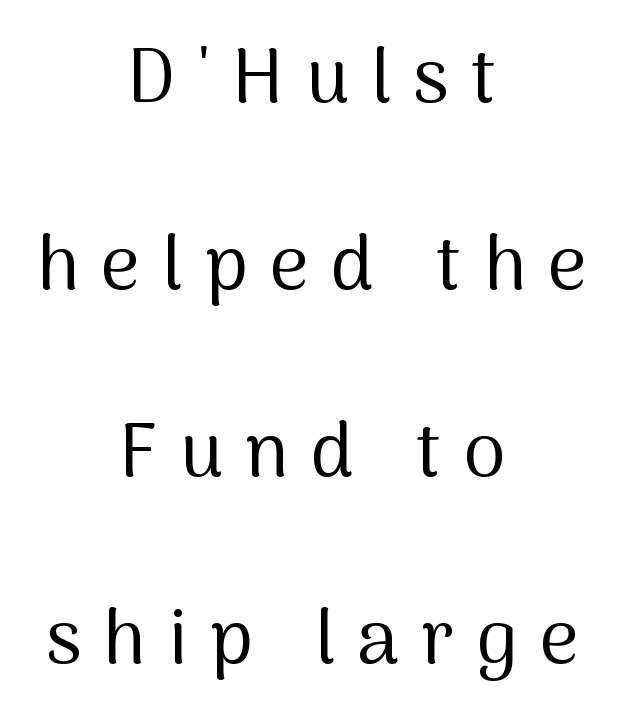
Q: Is the text bold? A: No.
Q: Is the text italic (slanted)? A: No, it is upright.
Q: Is the typeface a serif or a sans-serif typeface? A: Sans-serif.
Q: Is the text underlined? A: No.
Q: How is the paragraph aligned? A: Centered.
Q: Is the spacing between letters normal or unusually wide? A: Unusually wide.
Q: Is the spacing between lines tight, normal or loose? A: Loose.
Q: Width (condensed, normal, or wide)? A: Normal.
Q: Stroke contrast? A: Medium.
Q: x-height? A: Medium.
Q: Monospaced? A: No.
